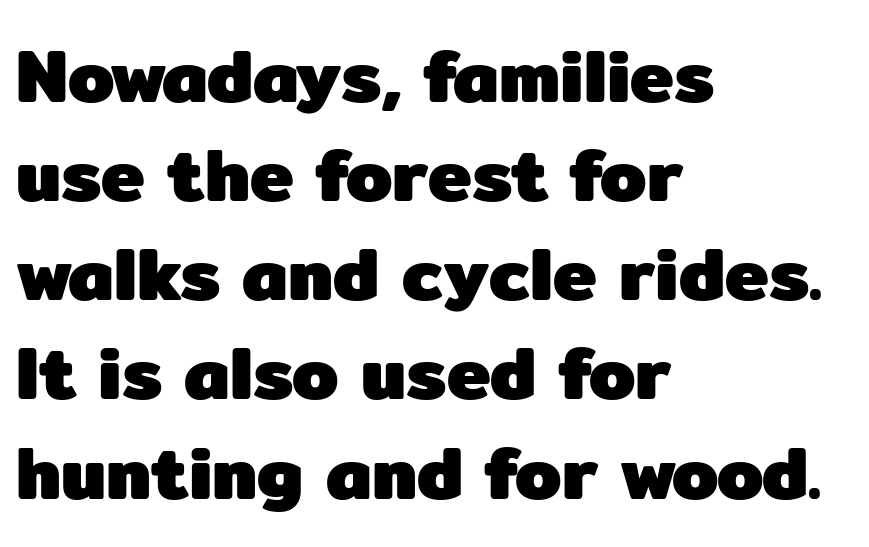
{"serif": "no", "italic": "no", "bold": "yes", "weight": "heavy", "width": "normal", "stroke_contrast": "low", "x_height": "medium", "monospaced": "no", "underline": "no", "align": "left", "line_spacing": "normal", "line_spacing_ratio": 1.34, "letter_spacing": "normal", "letter_spacing_em": 0.0, "glyph_px": 74}
